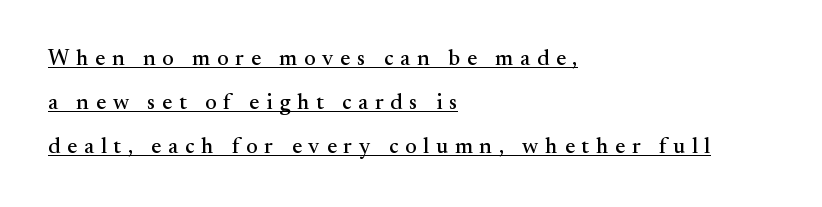
The lettering holds an erect, upright posture throughout. One glance says open: line gaps are wider than usual. The paragraph has a hard left edge and a soft right edge. The tracking jumps out immediately: characters are airy and widely separated. The words here are underlined.
